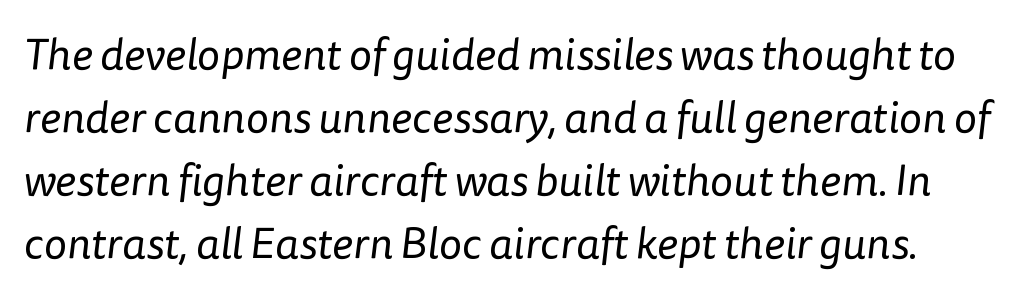
The image shows 44 px regular-weight sans-serif type; set normal line spacing (1.43x), normal letter spacing, not underlined; low stroke contrast and a medium x-height.
